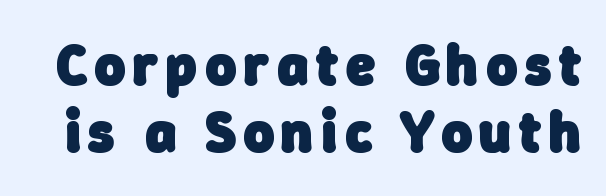
Spacing verdict: proportional, widths tailored to each character. A typesetter would call this leading minimal, almost set solid. Its strokes are broad and dark, the hallmark of bold type. Regarding serifs, this sample does without them.
